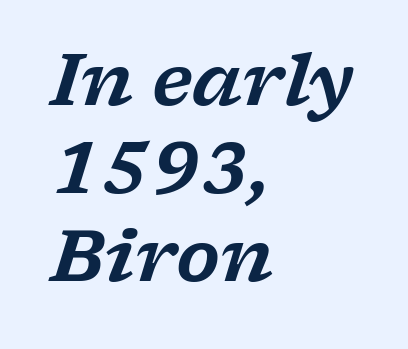
The image shows 71 px wide serif type, italic (leaning right); set left-aligned, line spacing 1.24x, normal letter spacing, not underlined; low stroke contrast and a medium x-height.
